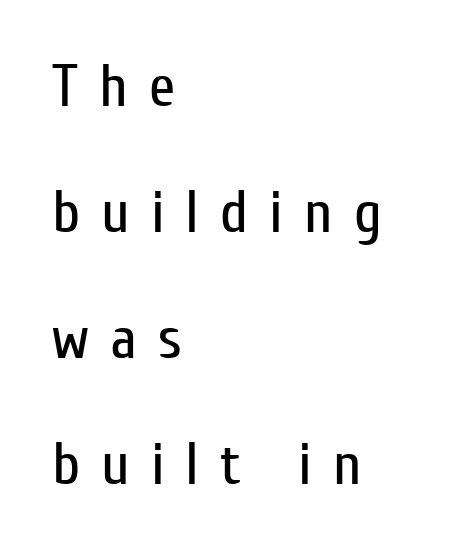
The image shows 60 px regular-weight, condensed sans-serif type, upright; set left-aligned, loose line spacing (2.1x), unusually wide letter spacing (+0.35 em), not underlined; low stroke contrast and a medium x-height.
